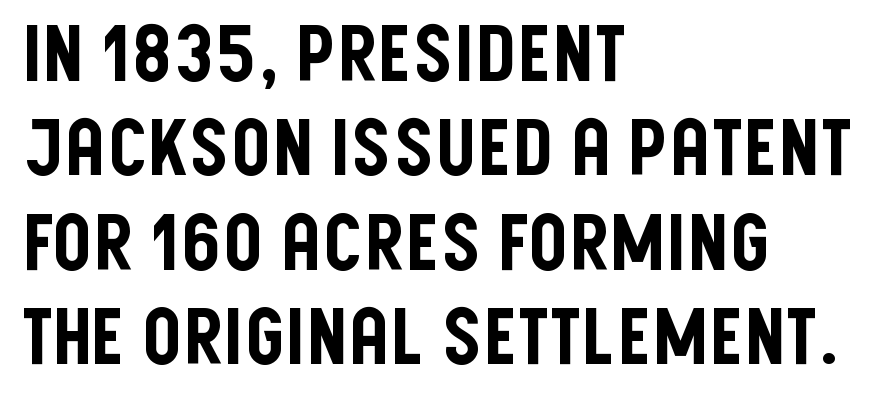
The image shows 78 px condensed sans-serif type, upright; set left-aligned, line spacing 1.21x, normal letter spacing, not underlined; low stroke contrast and a large x-height.
